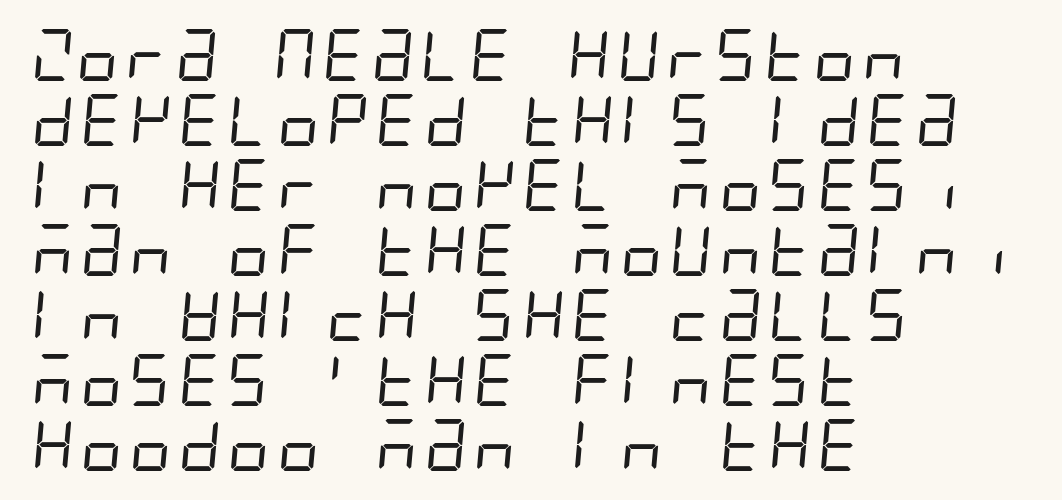
{"serif": "no", "bold": "no", "weight": "regular", "width": "condensed", "stroke_contrast": "low", "x_height": "large", "underline": "no", "align": "left", "line_spacing": "normal", "line_spacing_ratio": 1.25, "letter_spacing": "normal", "letter_spacing_em": 0.0, "glyph_px": 52}
